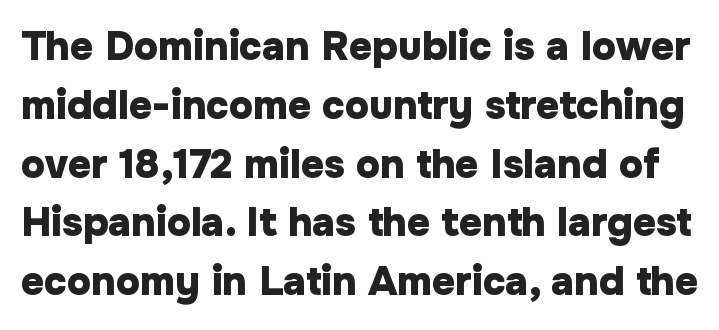
Q: Is the text bold? A: Yes.
Q: Is the text italic (slanted)? A: No, it is upright.
Q: Is the typeface a serif or a sans-serif typeface? A: Sans-serif.
Q: Is the text underlined? A: No.
Q: Is the spacing between letters normal or unusually wide? A: Normal.
Q: Is the spacing between lines tight, normal or loose? A: Normal.
Q: Width (condensed, normal, or wide)? A: Normal.
Q: Stroke contrast? A: Low.
Q: x-height? A: Medium.
Q: Monospaced? A: No.
